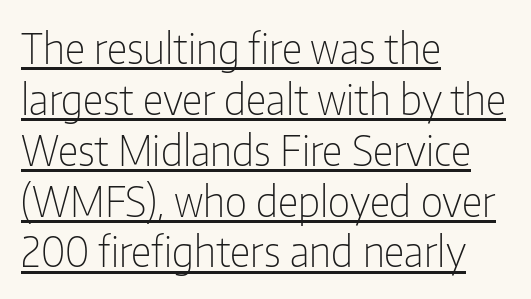
Alignment: flush left. Short note: letters normally spaced. The font family rendered here belongs to the sans-serif group. A typesetter would mark this as roman, not italic. You could not count columns in this text — the font is proportionally spaced.
